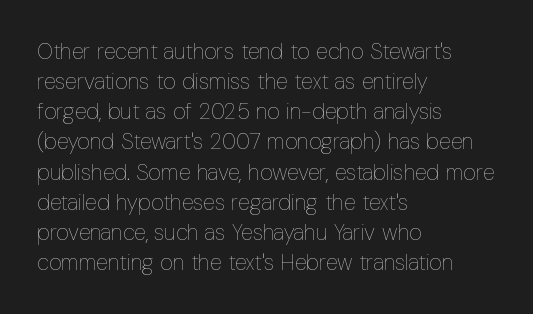
{"italic": "no", "bold": "no", "underline": "no", "align": "left", "line_spacing": "normal", "line_spacing_ratio": 1.37, "letter_spacing": "normal", "letter_spacing_em": 0.0, "glyph_px": 22}
